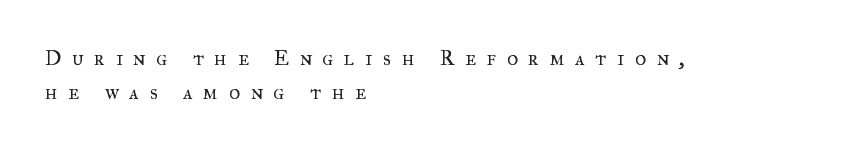
Q: Is the text bold? A: No.
Q: Is the text italic (slanted)? A: No, it is upright.
Q: Is the text underlined? A: No.
Q: How is the paragraph aligned? A: Left-aligned.
Q: Is the spacing between letters normal or unusually wide? A: Unusually wide.
Q: Is the spacing between lines tight, normal or loose? A: Normal.
